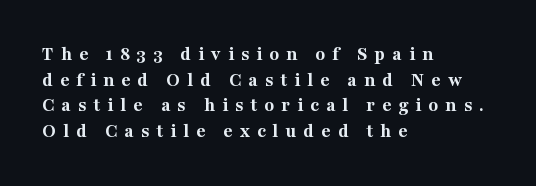
{"italic": "no", "bold": "yes", "underline": "no", "align": "left", "line_spacing": "normal", "line_spacing_ratio": 1.28, "letter_spacing": "wide", "letter_spacing_em": 0.35, "glyph_px": 20}
